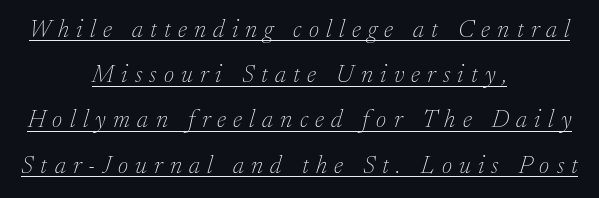
This is oblique type, the kind used for emphasis or titles. Is there an underline? Yes — a line sits under the letters. Weight: regular or lighter. These lines are centered, leaving both edges ragged. Look at the tracking — it's clearly loosened, letters drifting apart.
